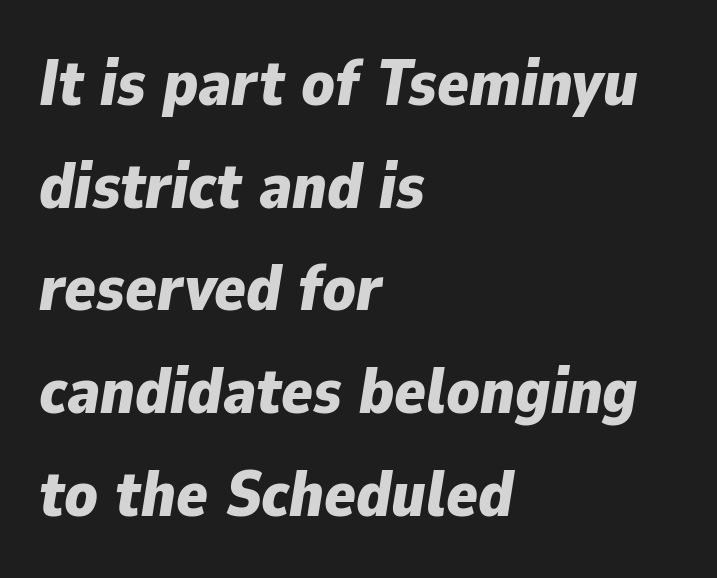
The image shows 65 px bold type, italic (leaning right); set left-aligned, normal line spacing (1.58x), normal letter spacing, not underlined; low stroke contrast and a medium x-height.
